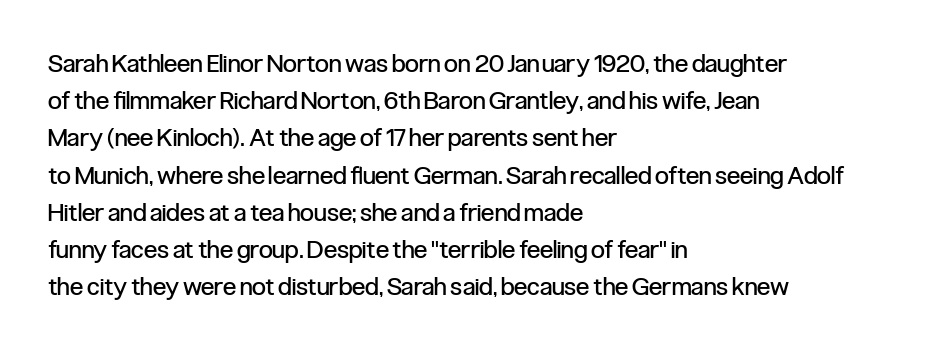
Each new line begins a customary step beneath the previous one. In CSS terms this would be text-align: left. Every character sits straight up, as roman type does. Inter-character spacing is left at the font's built-in metrics.
